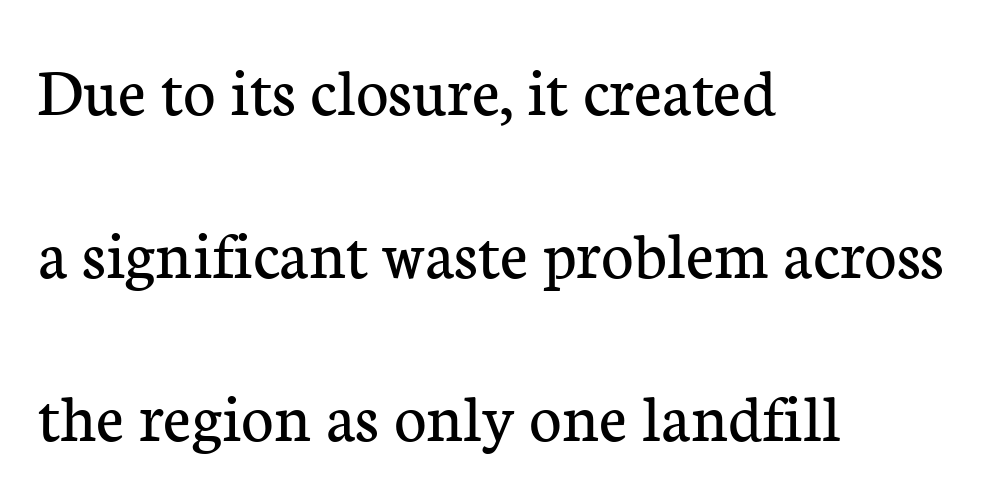
{"serif": "yes", "italic": "no", "bold": "no", "weight": "regular", "width": "normal", "stroke_contrast": "low", "x_height": "medium", "monospaced": "no", "underline": "no", "align": "left", "line_spacing": "loose", "line_spacing_ratio": 2.33, "letter_spacing": "normal", "letter_spacing_em": 0.0, "glyph_px": 70}
